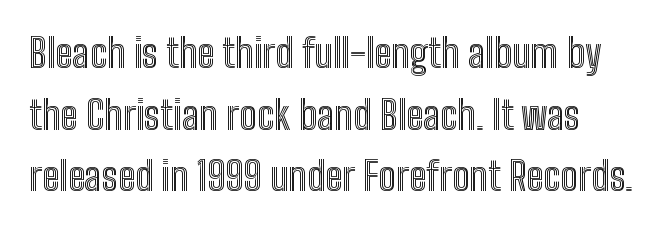
Compared with typical paragraphs, the rows here are spaced about the same. Tracking here is standard; glyphs follow each other at the usual distance. The string is rendered with underlining switched off. A typesetter would call this proportional, since set widths differ per character. This is roman type, the default non-slanted kind.
